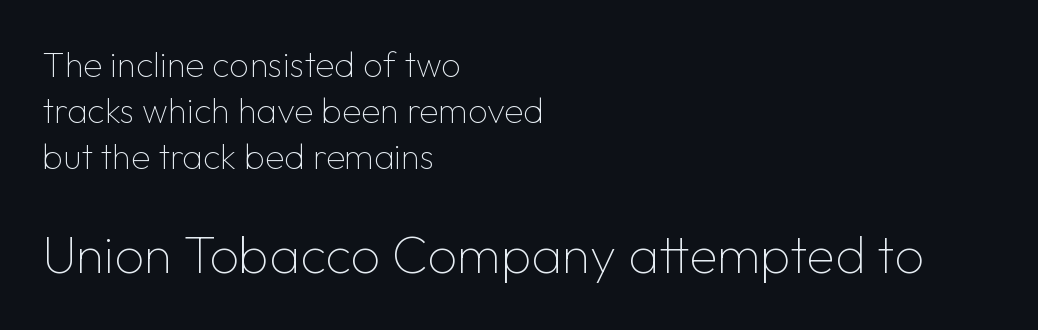
{"serif": "no", "italic": "no", "bold": "no", "weight": "thin", "width": "normal", "stroke_contrast": "low", "x_height": "medium", "monospaced": "no", "underline": "no", "align": "left", "line_spacing": "normal", "line_spacing_ratio": 1.31, "letter_spacing": "normal", "letter_spacing_em": 0.0, "larger_block": "second", "size_ratio": 1.49, "glyph_px": 52}
